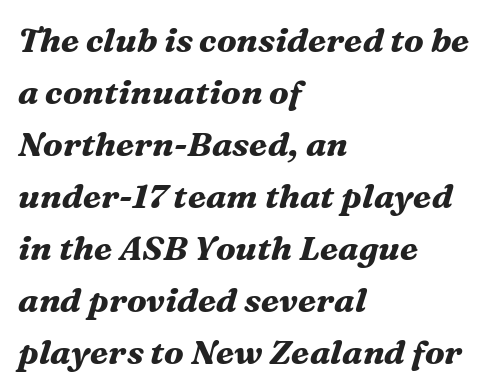
{"serif": "yes", "italic": "yes", "lean": "right", "slant_degrees": 16, "bold": "yes", "weight": "bold", "width": "normal", "stroke_contrast": "medium", "x_height": "medium", "monospaced": "no", "underline": "no", "align": "left", "line_spacing": "normal", "line_spacing_ratio": 1.53, "letter_spacing": "normal", "letter_spacing_em": 0.0, "glyph_px": 34}
